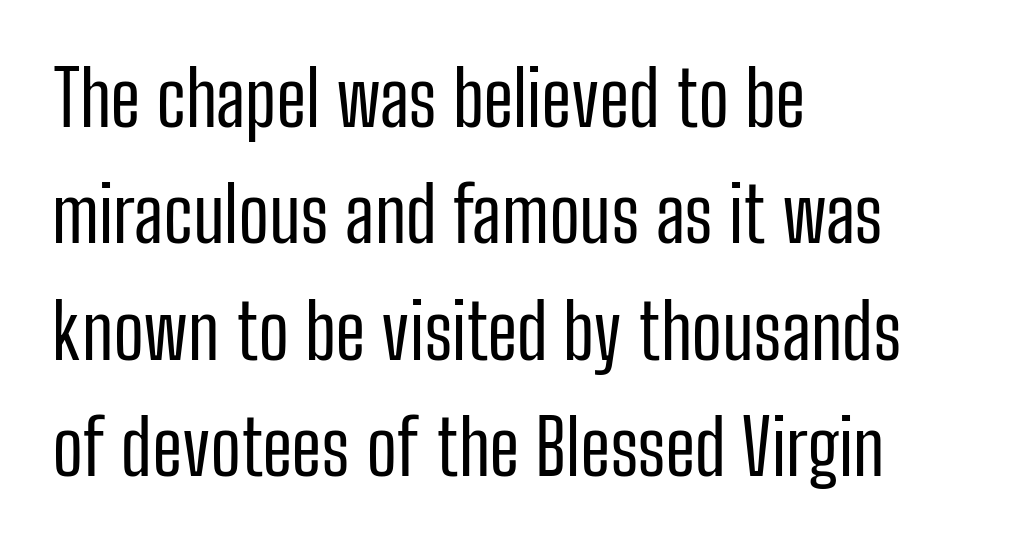
The image shows 76 px regular-weight, condensed sans-serif type, upright; set left-aligned, normal line spacing (1.53x), normal letter spacing, not underlined; low stroke contrast and a medium x-height.
